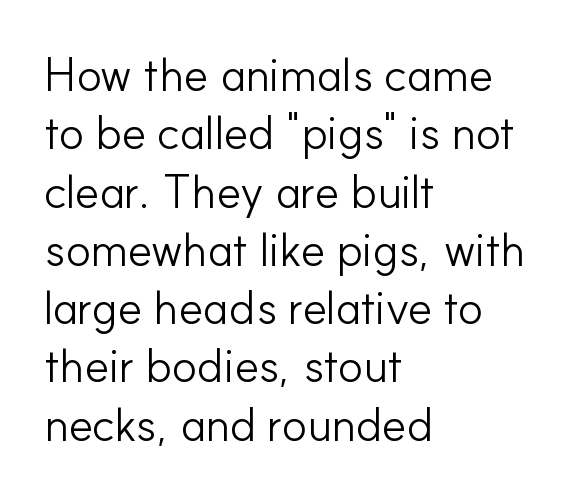
{"serif": "no", "italic": "no", "bold": "no", "weight": "light", "width": "normal", "stroke_contrast": "low", "x_height": "small", "monospaced": "no", "underline": "no", "align": "left", "line_spacing_ratio": 1.24, "letter_spacing": "normal", "letter_spacing_em": 0.0, "glyph_px": 47}
